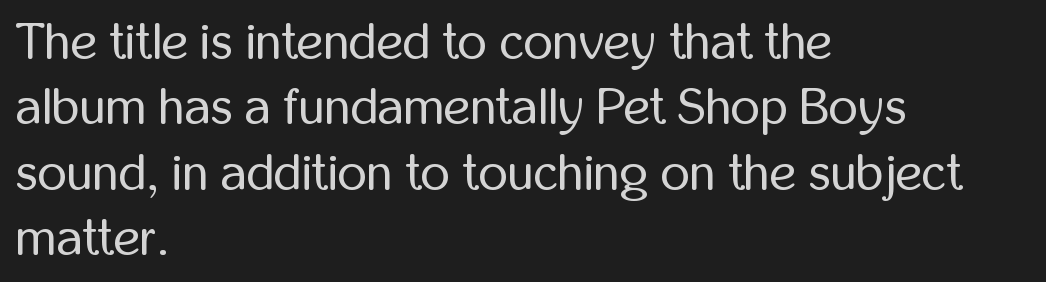
Q: Is the text bold? A: No.
Q: Is the text italic (slanted)? A: No, it is upright.
Q: Is the typeface a serif or a sans-serif typeface? A: Sans-serif.
Q: Is the text underlined? A: No.
Q: How is the paragraph aligned? A: Left-aligned.
Q: Is the spacing between letters normal or unusually wide? A: Normal.
Q: Is the spacing between lines tight, normal or loose? A: Normal.
Q: Width (condensed, normal, or wide)? A: Condensed.
Q: Stroke contrast? A: Low.
Q: x-height? A: Medium.
Q: Monospaced? A: No.
